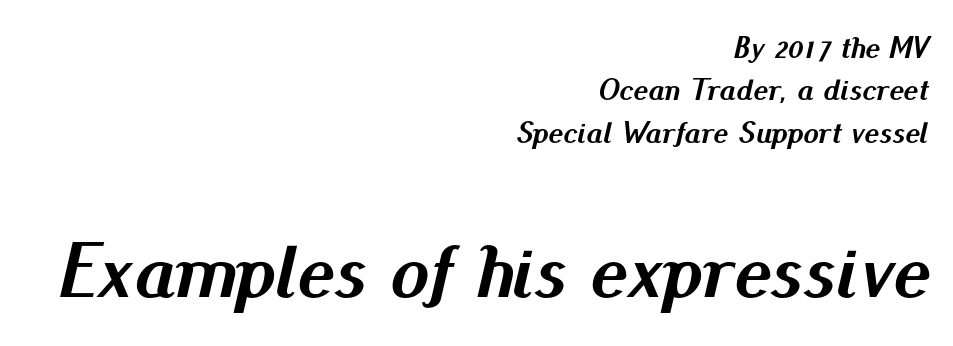
Q: Is the text bold? A: Yes.
Q: Is the text italic (slanted)? A: Yes, it leans right by about 13 degrees.
Q: Is the text underlined? A: No.
Q: How is the paragraph aligned? A: Right-aligned.
Q: Is the spacing between letters normal or unusually wide? A: Normal.
Q: Is the spacing between lines tight, normal or loose? A: Normal.
Q: Which block of text is set in a larger size, the first (top) or the second (bottom)? A: The second (bottom) one.
Q: Width (condensed, normal, or wide)? A: Normal.
Q: Stroke contrast? A: Medium.
Q: x-height? A: Small.
Q: Monospaced? A: No.
